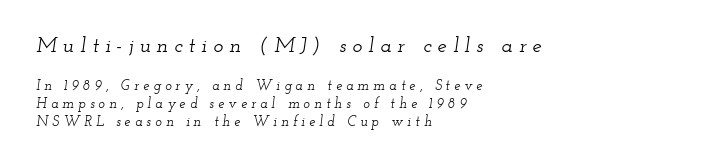
The image shows 21 px text type, italic (leaning right); set left-aligned, normal line spacing (1.26x), unusually wide letter spacing (+0.29 em), not underlined; the first (top) block is 1.5x larger.
